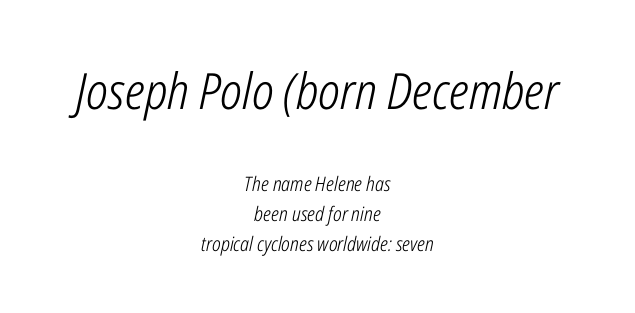
Q: Is the text bold? A: No.
Q: Is the text italic (slanted)? A: Yes, it leans right by about 12 degrees.
Q: Is the text underlined? A: No.
Q: How is the paragraph aligned? A: Centered.
Q: Is the spacing between letters normal or unusually wide? A: Normal.
Q: Is the spacing between lines tight, normal or loose? A: Normal.
Q: Which block of text is set in a larger size, the first (top) or the second (bottom)? A: The first (top) one.
Q: Width (condensed, normal, or wide)? A: Condensed.
Q: Stroke contrast? A: Low.
Q: x-height? A: Medium.
Q: Monospaced? A: No.
